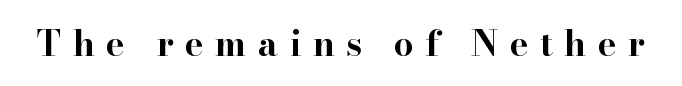
Q: Is the text bold? A: Yes.
Q: Is the text italic (slanted)? A: No, it is upright.
Q: Is the typeface a serif or a sans-serif typeface? A: Serif.
Q: Is the text underlined? A: No.
Q: Is the spacing between letters normal or unusually wide? A: Unusually wide.
Q: Width (condensed, normal, or wide)? A: Wide.
Q: Stroke contrast? A: High.
Q: x-height? A: Small.
Q: Monospaced? A: No.
